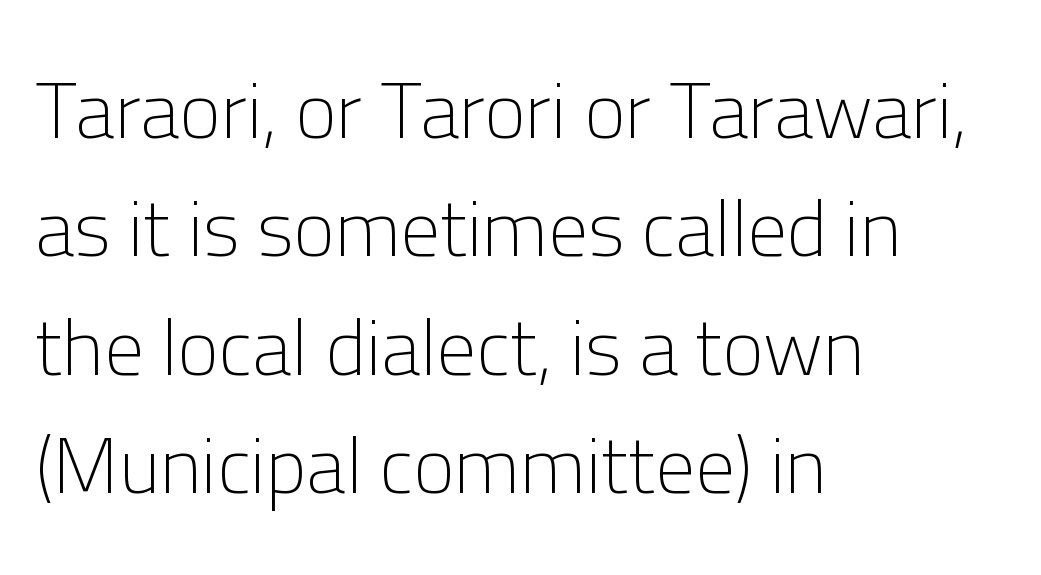
Q: Is the text bold? A: No.
Q: Is the text italic (slanted)? A: No, it is upright.
Q: Is the typeface a serif or a sans-serif typeface? A: Sans-serif.
Q: Is the text underlined? A: No.
Q: How is the paragraph aligned? A: Left-aligned.
Q: Is the spacing between letters normal or unusually wide? A: Normal.
Q: Is the spacing between lines tight, normal or loose? A: Normal.
Q: Width (condensed, normal, or wide)? A: Normal.
Q: Stroke contrast? A: Low.
Q: x-height? A: Medium.
Q: Monospaced? A: No.
